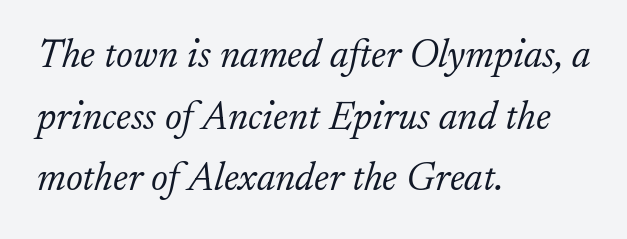
{"serif": "yes", "italic": "yes", "lean": "right", "slant_degrees": 17, "bold": "no", "weight": "light", "width": "normal", "stroke_contrast": "low", "x_height": "small", "monospaced": "no", "underline": "no", "align": "left", "line_spacing": "normal", "line_spacing_ratio": 1.54, "letter_spacing": "normal", "letter_spacing_em": 0.0, "glyph_px": 40}
